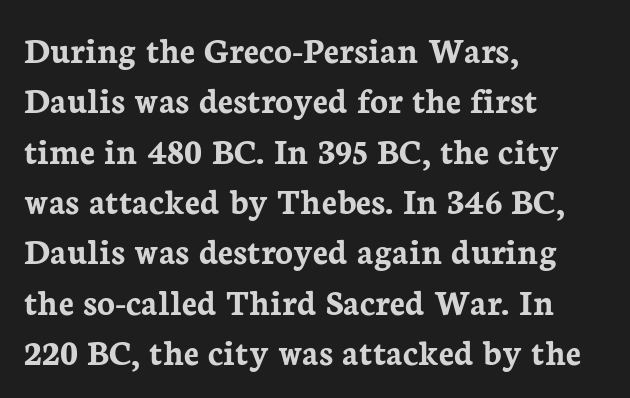
{"serif": "yes", "italic": "no", "bold": "yes", "weight": "semibold", "width": "normal", "stroke_contrast": "low", "x_height": "medium", "monospaced": "no", "underline": "no", "align": "left", "line_spacing": "normal", "line_spacing_ratio": 1.36, "letter_spacing": "normal", "letter_spacing_em": 0.0, "glyph_px": 37}
